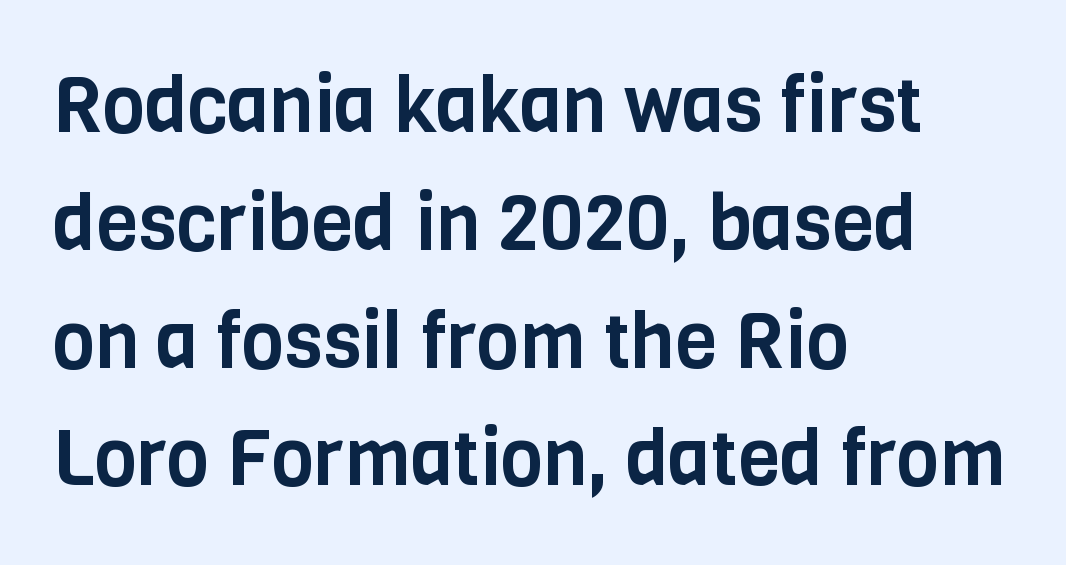
No word sits above an underline. Letterform terminals end flat and unadorned throughout the passage. Posture: upright roman. This sample has the flowing, uneven cadence of proportional lettering. The passage is arranged the way most books set body copy — flush left.
